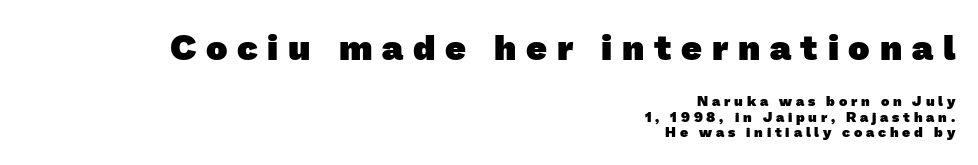
The words here are not underlined. A student would notice the top passage is typeset larger than what follows. Compared with a flush-left layout, this one pins lines to the opposite, right side. This rendering widens character spacing well past its baseline value. The text was rendered using a sans face with plain stroke endings. Typesetter's note: full bold, strokes at maximum text heaviness.
